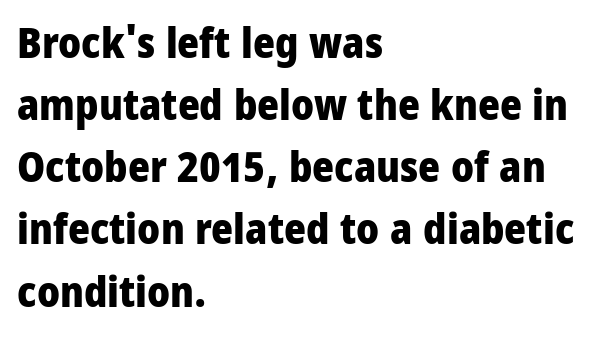
Q: Is the text bold? A: Yes.
Q: Is the text italic (slanted)? A: No, it is upright.
Q: Is the typeface a serif or a sans-serif typeface? A: Sans-serif.
Q: Is the text underlined? A: No.
Q: How is the paragraph aligned? A: Left-aligned.
Q: Is the spacing between letters normal or unusually wide? A: Normal.
Q: Is the spacing between lines tight, normal or loose? A: Normal.
Q: Width (condensed, normal, or wide)? A: Condensed.
Q: Stroke contrast? A: Low.
Q: x-height? A: Large.
Q: Monospaced? A: No.
